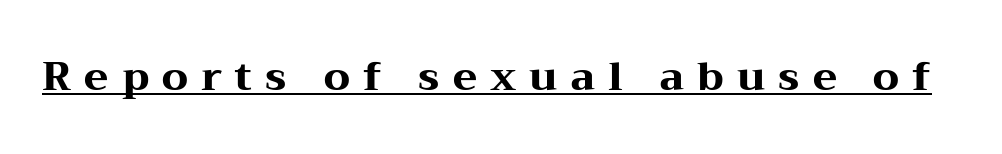
{"serif": "yes", "italic": "no", "bold": "yes", "weight": "heavy", "width": "wide", "stroke_contrast": "medium", "x_height": "medium", "monospaced": "no", "underline": "yes", "letter_spacing": "wide", "letter_spacing_em": 0.33, "glyph_px": 40}
